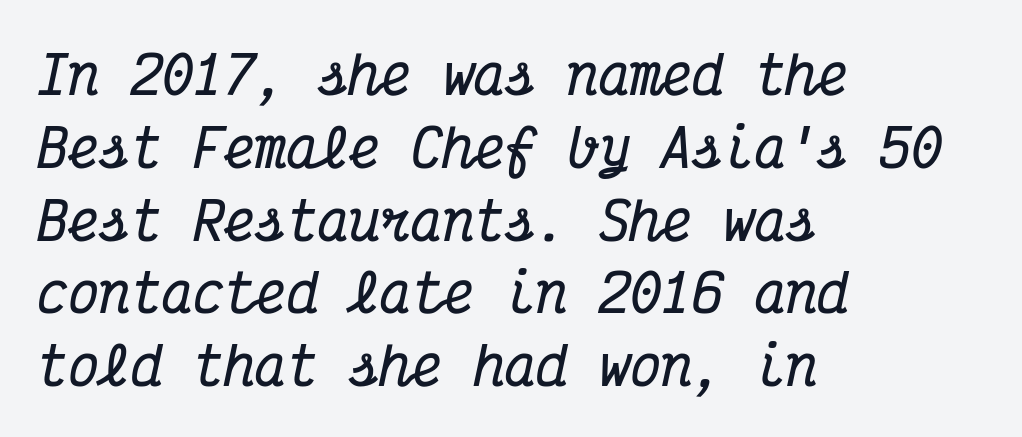
Q: Is the text bold? A: Yes.
Q: Is the text italic (slanted)? A: Yes, it leans right by about 12 degrees.
Q: Is the typeface a serif or a sans-serif typeface? A: Serif.
Q: Is the text underlined? A: No.
Q: How is the paragraph aligned? A: Left-aligned.
Q: Is the spacing between letters normal or unusually wide? A: Normal.
Q: Is the spacing between lines tight, normal or loose? A: Normal.
Q: Width (condensed, normal, or wide)? A: Condensed.
Q: Stroke contrast? A: Medium.
Q: x-height? A: Medium.
Q: Monospaced? A: Yes.
